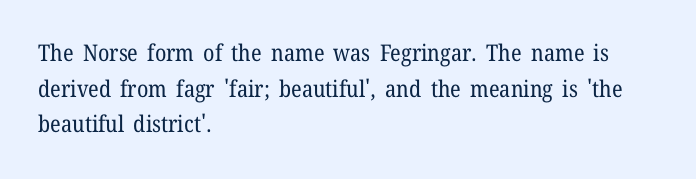
Q: Is the text bold? A: No.
Q: Is the text italic (slanted)? A: No, it is upright.
Q: Is the text underlined? A: No.
Q: How is the paragraph aligned? A: Left-aligned.
Q: Is the spacing between letters normal or unusually wide? A: Normal.
Q: Is the spacing between lines tight, normal or loose? A: Normal.
